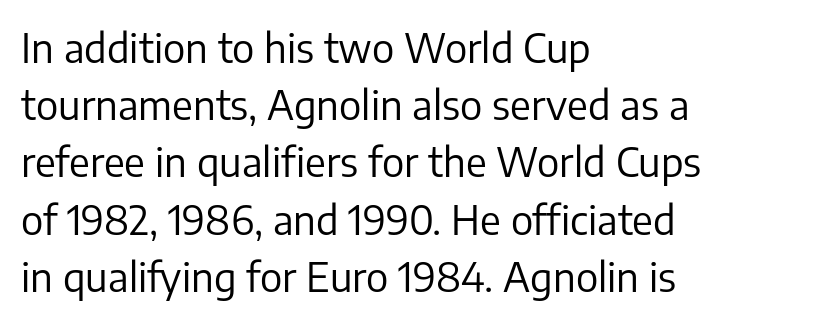
{"serif": "no", "italic": "no", "bold": "no", "weight": "regular", "width": "normal", "stroke_contrast": "low", "x_height": "medium", "monospaced": "no", "underline": "no", "align": "left", "line_spacing": "normal", "line_spacing_ratio": 1.43, "letter_spacing": "normal", "letter_spacing_em": 0.0, "glyph_px": 40}
